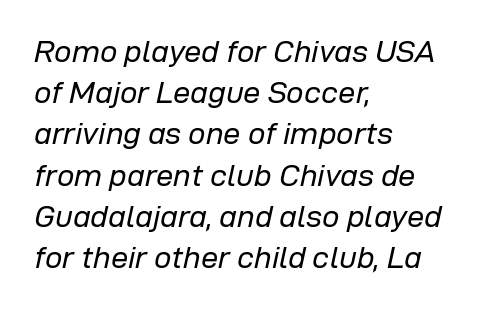
Do the characters align in a grid? No, the font is proportional. Is there much room between lines? A standard amount, neither cramped nor airy. A student would call this left alignment; a typographer would say flush left, rag right. Default kerning and tracking; the words read as compact shapes. Bare-footed words on every line.
